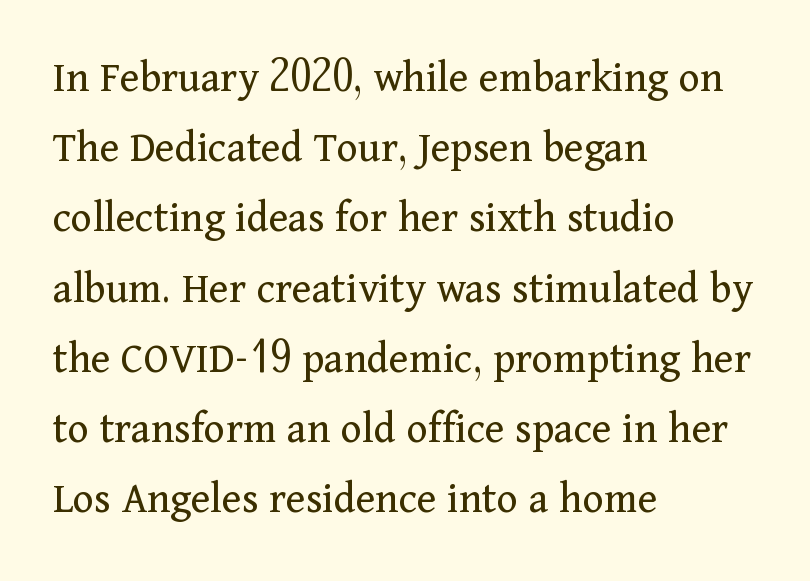
{"serif": "yes", "italic": "no", "bold": "no", "weight": "regular", "width": "normal", "stroke_contrast": "medium", "x_height": "medium", "monospaced": "no", "underline": "no", "align": "left", "line_spacing": "normal", "line_spacing_ratio": 1.56, "letter_spacing": "normal", "letter_spacing_em": 0.0, "glyph_px": 45}
